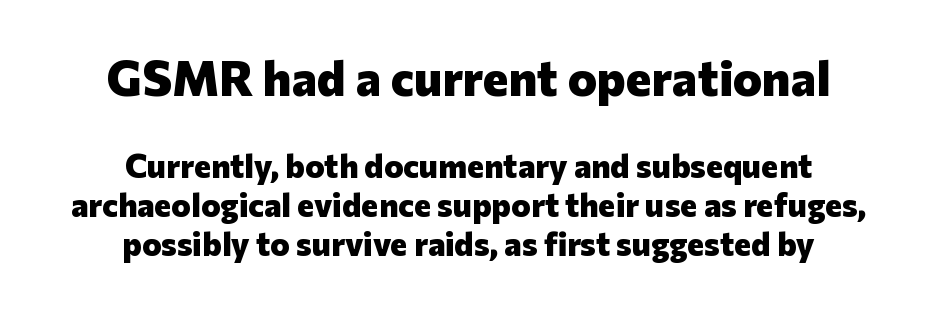
Q: Is the text bold? A: Yes.
Q: Is the text italic (slanted)? A: No, it is upright.
Q: Is the typeface a serif or a sans-serif typeface? A: Sans-serif.
Q: Is the text underlined? A: No.
Q: How is the paragraph aligned? A: Centered.
Q: Is the spacing between letters normal or unusually wide? A: Normal.
Q: Which block of text is set in a larger size, the first (top) or the second (bottom)? A: The first (top) one.
Q: Width (condensed, normal, or wide)? A: Normal.
Q: Stroke contrast? A: Low.
Q: x-height? A: Medium.
Q: Monospaced? A: No.
